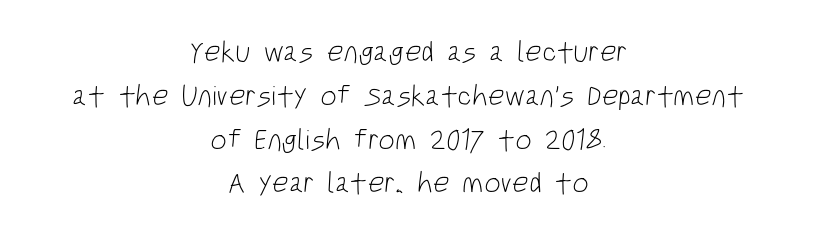
The image shows 29 px light, condensed sans-serif type; set centered, normal line spacing (1.51x), normal letter spacing, not underlined; low stroke contrast and a large x-height.
